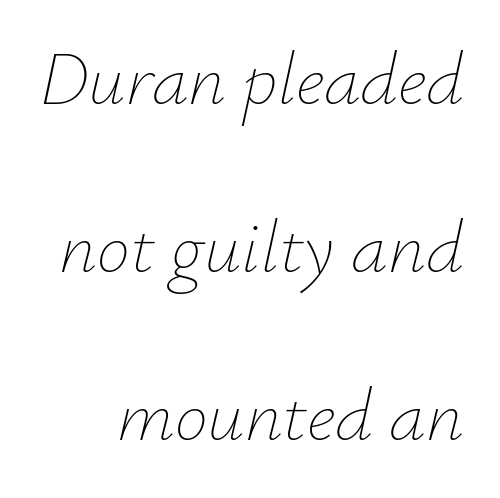
{"italic": "yes", "lean": "right", "slant_degrees": 12, "bold": "no", "weight": "thin", "width": "normal", "stroke_contrast": "low", "x_height": "small", "monospaced": "no", "underline": "no", "line_spacing": "loose", "line_spacing_ratio": 2.27, "letter_spacing": "normal", "letter_spacing_em": 0.0, "glyph_px": 74}
